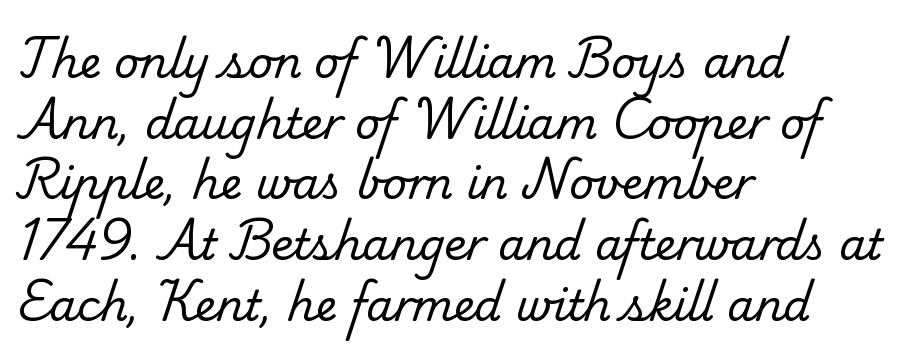
{"serif": "yes", "bold": "no", "weight": "regular", "width": "normal", "stroke_contrast": "low", "x_height": "small", "monospaced": "no", "underline": "no", "align": "left", "line_spacing": "normal", "line_spacing_ratio": 1.41, "letter_spacing": "normal", "letter_spacing_em": 0.0, "glyph_px": 43}
